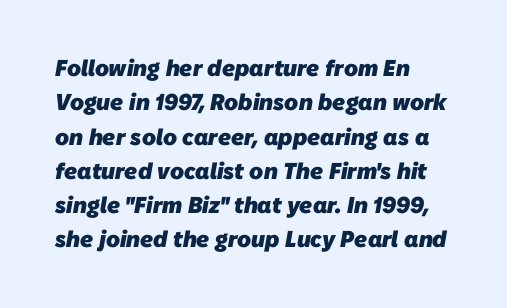
{"bold": "yes", "underline": "no", "align": "left", "line_spacing": "normal", "line_spacing_ratio": 1.49, "letter_spacing": "normal", "letter_spacing_em": 0.0, "glyph_px": 23}
